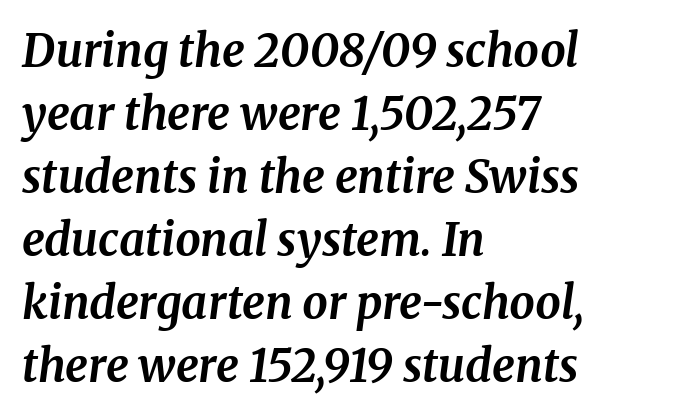
The passage shown has conventional tracking throughout. Nobody drew a line under any word here. The passage is arranged the way most books set body copy — flush left. Quick note: italic.
